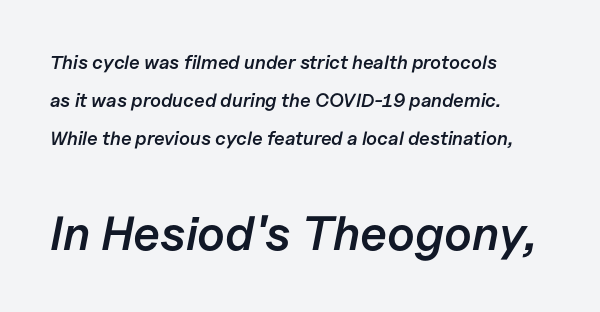
{"italic": "yes", "lean": "right", "slant_degrees": 11, "bold": "semi", "weight": "semibold", "width": "normal", "stroke_contrast": "low", "x_height": "medium", "monospaced": "no", "underline": "no", "align": "left", "line_spacing": "loose", "line_spacing_ratio": 2.01, "letter_spacing": "normal", "letter_spacing_em": 0.0, "larger_block": "second", "size_ratio": 2.53, "glyph_px": 48}
